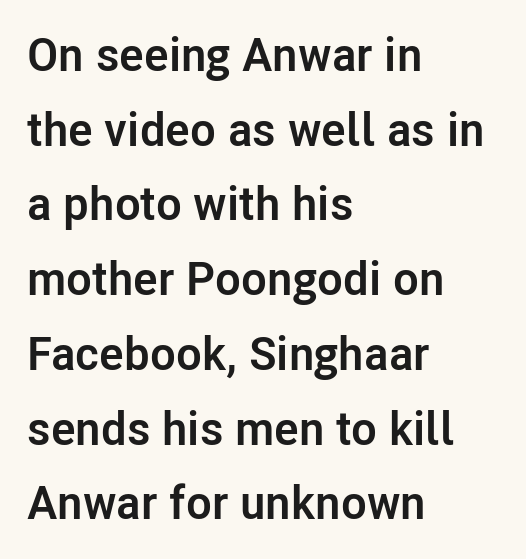
Compared with a centered layout, this one pins lines to the left instead. A typesetter would call this leading conventional body-copy spacing. A sans-serif font was chosen for this passage. Rendered with straight, roman letterforms. Is this a fixed-width face? No — the glyphs have proportional, varying widths. Pretty heavy lettering here — definitely bold.
